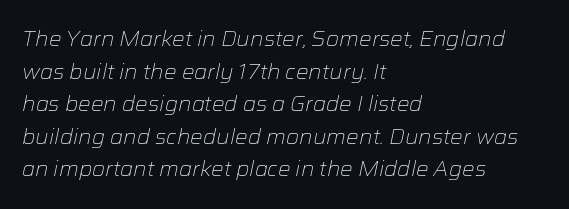
{"italic": "yes", "lean": "right", "slant_degrees": 12, "bold": "no", "underline": "no", "align": "left", "line_spacing": "normal", "line_spacing_ratio": 1.55, "letter_spacing": "normal", "letter_spacing_em": 0.0, "glyph_px": 21}
